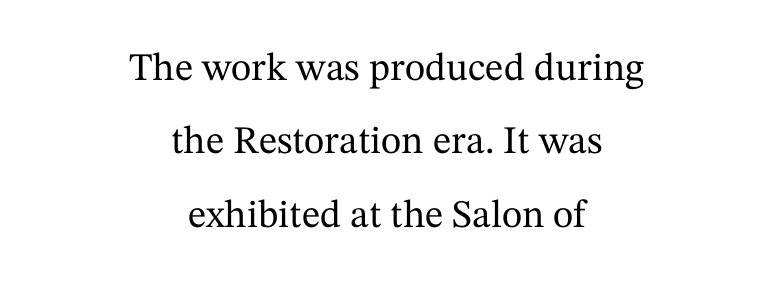
{"serif": "yes", "italic": "no", "width": "normal", "stroke_contrast": "medium", "x_height": "medium", "monospaced": "no", "underline": "no", "align": "center", "line_spacing_ratio": 1.88, "letter_spacing": "normal", "letter_spacing_em": 0.0, "glyph_px": 39}
